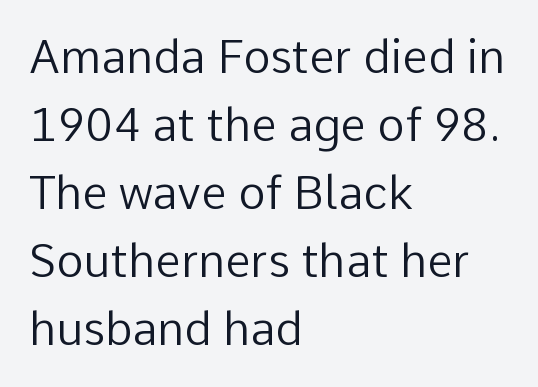
A typesetter would label this face a sans. Italic: no, the glyphs are upright roman. Casual observation: everything's shoved over to the left. A normal amount of white space separates one row of letters from the next. The horizontal fit of the characters is conventional and even. Proportional: the letters do not fall into vertical columns.
